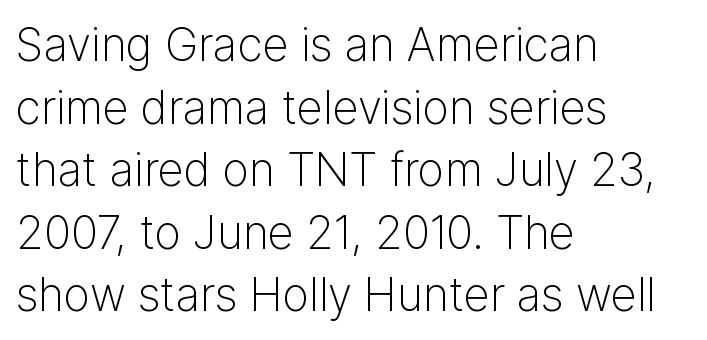
The image shows 46 px light sans-serif type, upright; set left-aligned, normal line spacing (1.36x), normal letter spacing, not underlined; low stroke contrast and a medium x-height.
